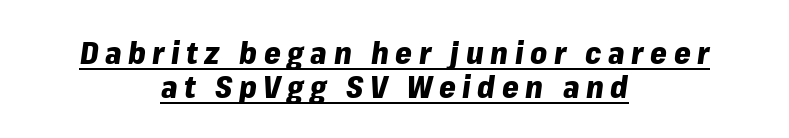
The image shows 30 px heavy type, italic (leaning right); set centered, tight line spacing (1.12x), unusually wide letter spacing (+0.22 em), underlined; low stroke contrast and a medium x-height.
